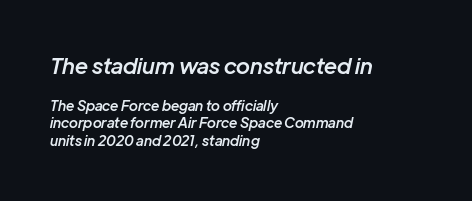
The image shows 22 px text type, italic (leaning right); set left-aligned, normal line spacing (1.27x), normal letter spacing, not underlined; the first (top) block is 1.57x larger.
